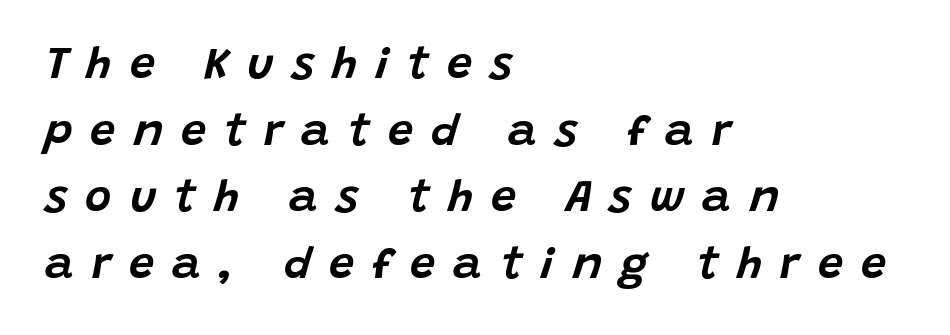
Q: Is the text italic (slanted)? A: Yes, it leans right by about 15 degrees.
Q: Is the text underlined? A: No.
Q: How is the paragraph aligned? A: Left-aligned.
Q: Is the spacing between letters normal or unusually wide? A: Unusually wide.
Q: Is the spacing between lines tight, normal or loose? A: Normal.
Q: Width (condensed, normal, or wide)? A: Normal.
Q: Stroke contrast? A: Low.
Q: x-height? A: Large.
Q: Monospaced? A: No.
